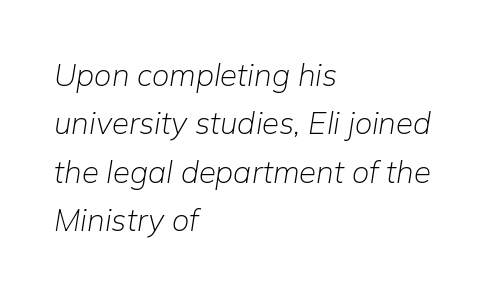
{"italic": "yes", "lean": "right", "slant_degrees": 9, "bold": "no", "weight": "light", "width": "normal", "stroke_contrast": "low", "x_height": "medium", "monospaced": "no", "underline": "no", "align": "left", "line_spacing": "normal", "line_spacing_ratio": 1.56, "letter_spacing": "normal", "letter_spacing_em": 0.0, "glyph_px": 31}
